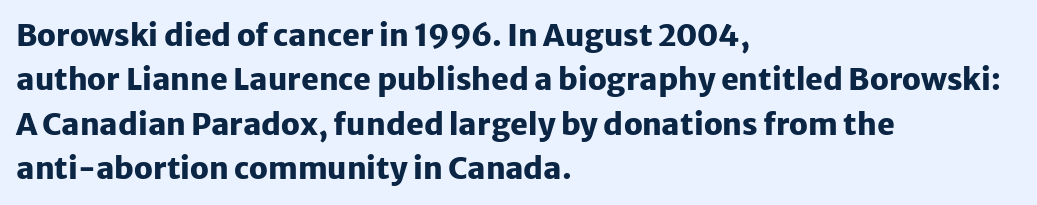
The letters are bold, with thick, heavy strokes. The passage is arranged the way most books set body copy — flush left. No extra tracking has been applied to these lines. This is sans-serif lettering, the kind often seen on screens and signage.
